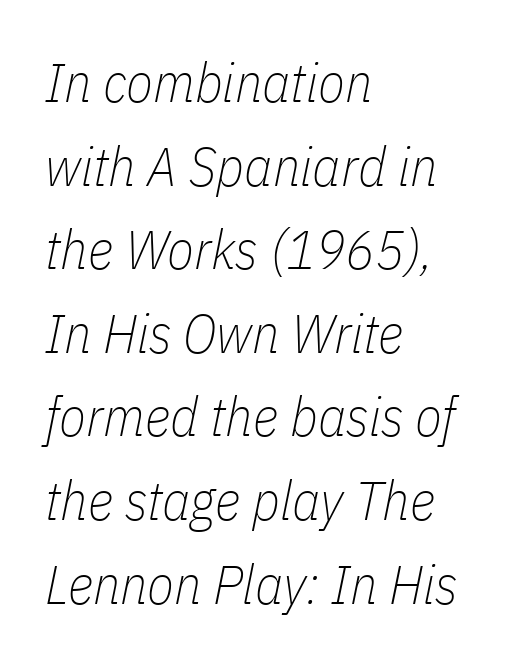
{"italic": "yes", "lean": "right", "slant_degrees": 11, "bold": "no", "weight": "thin", "width": "condensed", "stroke_contrast": "low", "x_height": "medium", "monospaced": "no", "underline": "no", "align": "left", "line_spacing": "normal", "line_spacing_ratio": 1.52, "letter_spacing": "normal", "letter_spacing_em": 0.0, "glyph_px": 55}
